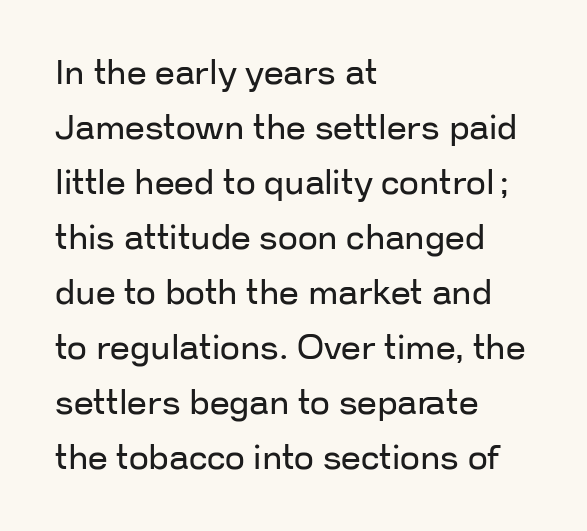
Q: Is the text bold? A: No.
Q: Is the text italic (slanted)? A: No, it is upright.
Q: Is the typeface a serif or a sans-serif typeface? A: Sans-serif.
Q: Is the text underlined? A: No.
Q: How is the paragraph aligned? A: Left-aligned.
Q: Is the spacing between letters normal or unusually wide? A: Normal.
Q: Is the spacing between lines tight, normal or loose? A: Normal.
Q: Width (condensed, normal, or wide)? A: Normal.
Q: Stroke contrast? A: Low.
Q: x-height? A: Medium.
Q: Monospaced? A: No.
